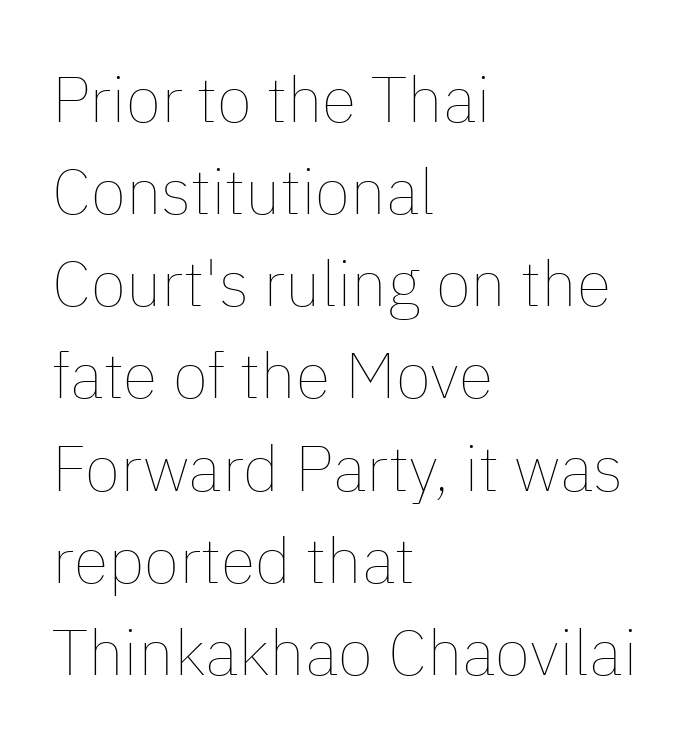
{"italic": "no", "bold": "no", "weight": "thin", "width": "normal", "stroke_contrast": "low", "x_height": "medium", "monospaced": "no", "underline": "no", "align": "left", "line_spacing": "normal", "line_spacing_ratio": 1.44, "letter_spacing": "normal", "letter_spacing_em": 0.0, "glyph_px": 64}
